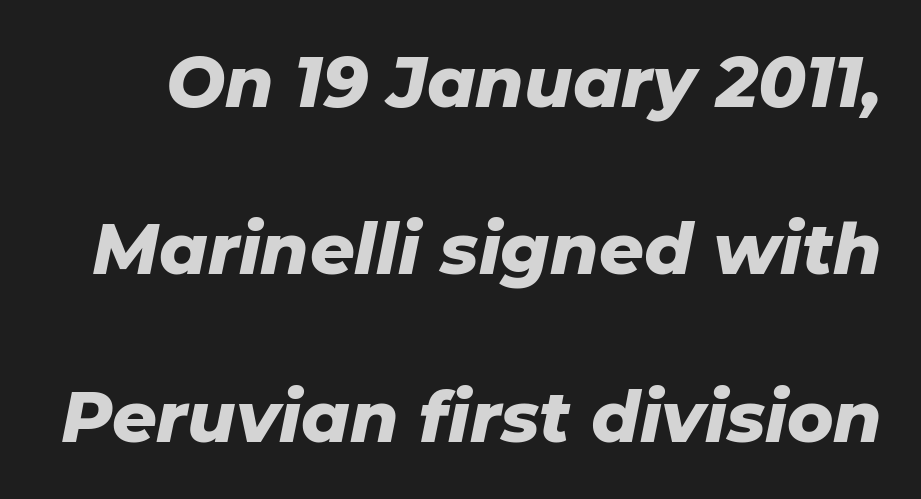
A clean baseline with only descenders dipping below it. The rendering uses a bold face; every stroke is thick and dark. Every character sits at an angle, as italics do. The passage shown is typed in a proportional face where columns would drift.
